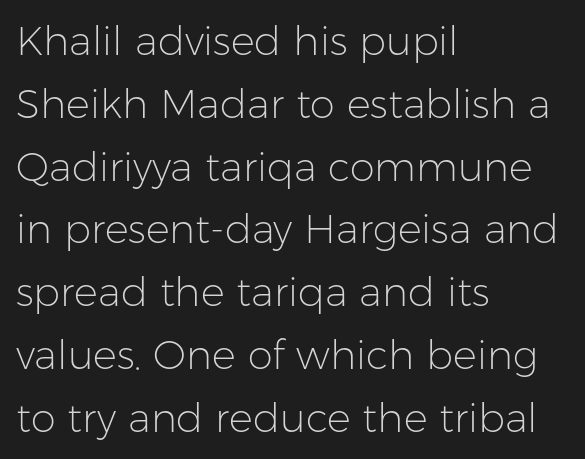
Line spacing here is normal. A clean baseline with only descenders dipping below it. Students, note that the glyphs here touch the page at normal intervals. Heft: none added — not bold. The lettering stays uniformly vertical, giving the passage a roman look.
